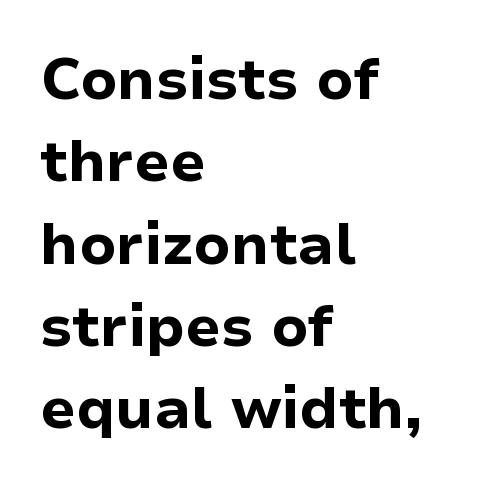
The image shows 58 px bold sans-serif type, upright; set left-aligned, normal line spacing (1.42x), normal letter spacing, not underlined; low stroke contrast and a medium x-height.
